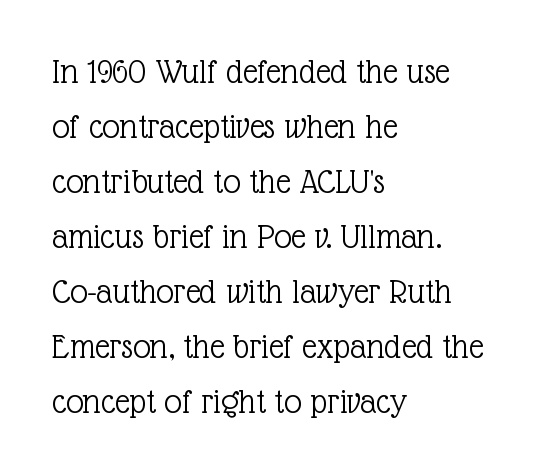
The image shows 36 px light serif type, upright; set left-aligned, normal line spacing (1.53x), normal letter spacing, not underlined; a medium x-height.
